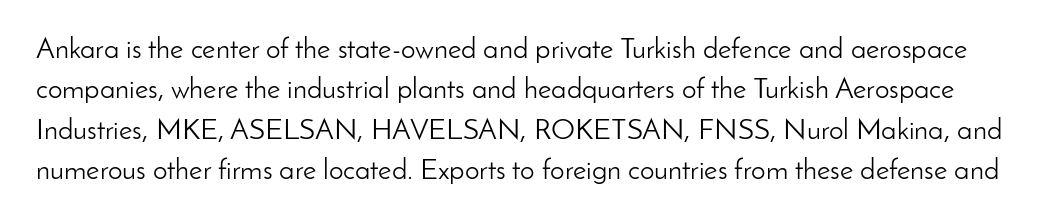
A light-to-regular cut is what we see here. The words here are not underlined. The letters advance in unequal steps, a hallmark of proportional type. The type is set solid horizontally, with unmodified tracking. Posture: upright roman.
